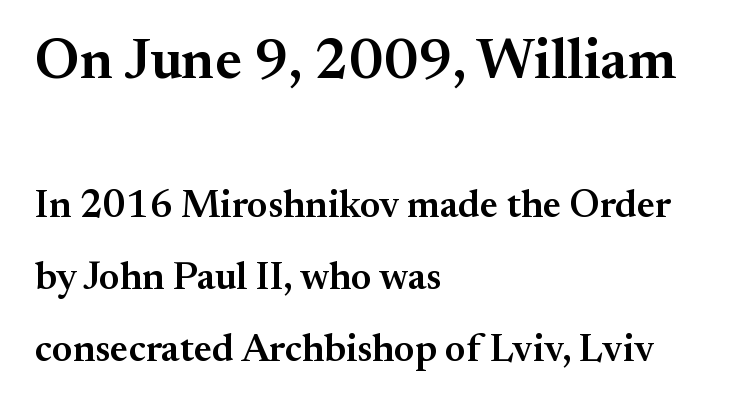
Each glyph is drawn with semibold strokes, heavier than normal yet not fully bold. This rendering employs a face with finishing strokes, i.e., a serif. The line texture is even and compact thanks to regular tracking. Unmarked baselines from the first word to the last. Where is the straight margin? On the left. Proportional: the letters do not fall into vertical columns.
